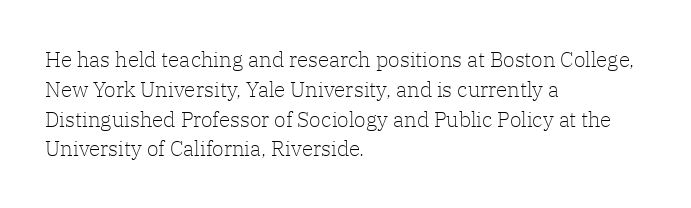
The image shows 21 px text type, upright; set left-aligned, normal line spacing (1.42x), normal letter spacing, not underlined.
